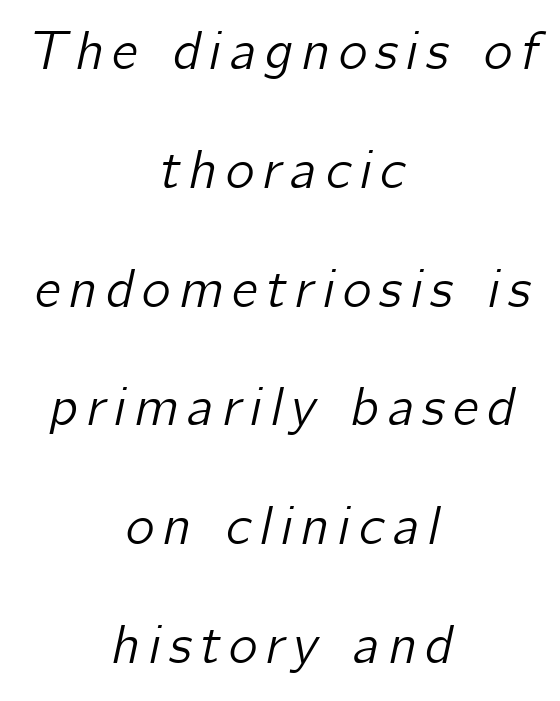
The image shows 55 px text type, italic (leaning right); set centered, loose line spacing (2.16x), not underlined; low stroke contrast and a medium x-height.
